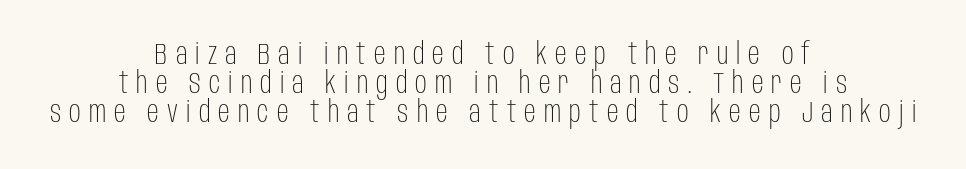
{"serif": "no", "italic": "no", "bold": "no", "weight": "light", "width": "condensed", "stroke_contrast": "low", "x_height": "large", "monospaced": "no", "underline": "no", "align": "center", "line_spacing": "tight", "line_spacing_ratio": 1.0, "letter_spacing": "wide", "letter_spacing_em": 0.28, "glyph_px": 29}
